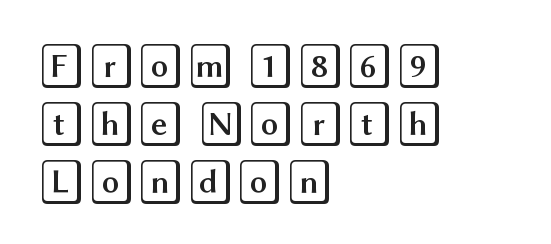
{"italic": "no", "width": "wide", "x_height": "large", "underline": "no", "align": "left", "line_spacing": "normal", "line_spacing_ratio": 1.29, "letter_spacing": "normal", "letter_spacing_em": 0.0, "glyph_px": 45}
